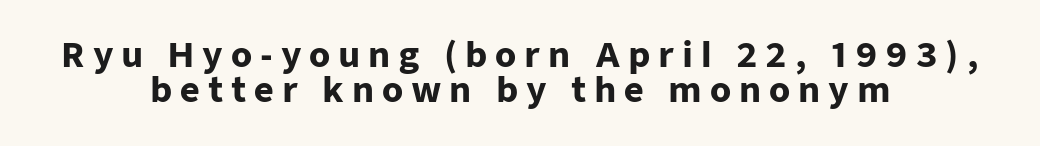
The image shows 34 px heavy sans-serif type, upright; set centered, tight line spacing (1.03x), unusually wide letter spacing (+0.23 em), not underlined; low stroke contrast and a medium x-height.
